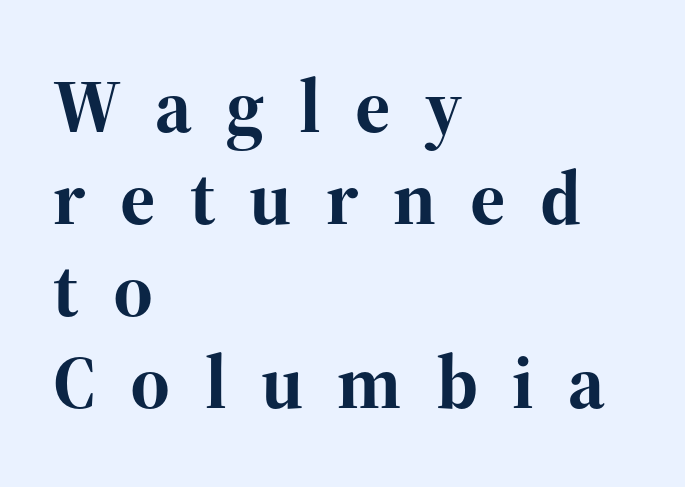
The image shows 76 px bold serif type, upright; set left-aligned, line spacing 1.21x, unusually wide letter spacing (+0.45 em), not underlined; high stroke contrast and a medium x-height.
